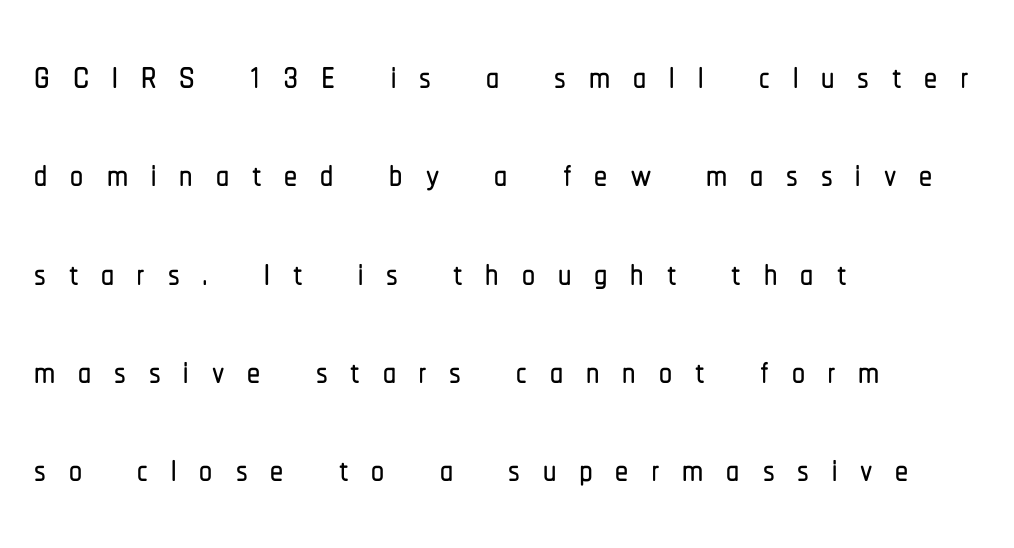
Q: Is the text italic (slanted)? A: No, it is upright.
Q: Is the typeface a serif or a sans-serif typeface? A: Sans-serif.
Q: Is the text underlined? A: No.
Q: How is the paragraph aligned? A: Left-aligned.
Q: Is the spacing between letters normal or unusually wide? A: Unusually wide.
Q: Width (condensed, normal, or wide)? A: Condensed.
Q: Stroke contrast? A: Low.
Q: x-height? A: Medium.
Q: Monospaced? A: No.
